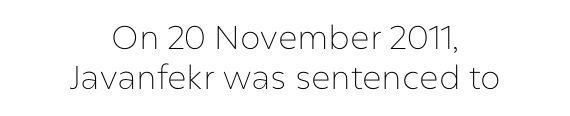
The image shows 33 px thin sans-serif type, upright; set centered, line spacing 1.22x, normal letter spacing, not underlined; low stroke contrast and a medium x-height.
